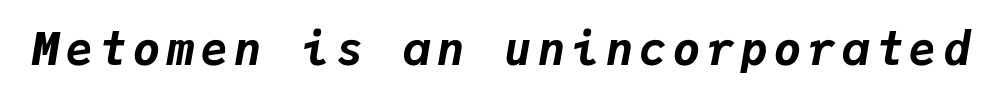
The specimen omits any rule beneath the text block's lines. Weight check: bold — yes, fully. Is this a fixed-width face? Yes — each glyph sits in an identical cell. When letters slant like this, we call the style italic.
